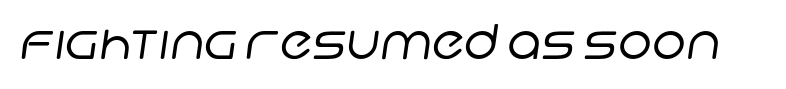
The gap between lines stays unmarked. The cut favours lightness, reaching ordinary text weight at its darkest. Letter spacing: default. The letters advance in unequal steps, a hallmark of proportional type. This rendering employs a face without finishing strokes, i.e., a sans-serif.
